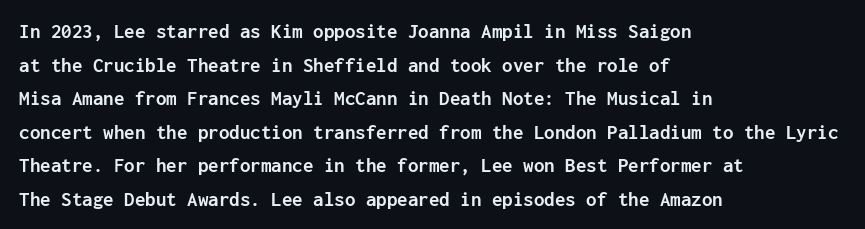
Q: Is the text bold? A: Yes.
Q: Is the text italic (slanted)? A: No, it is upright.
Q: Is the text underlined? A: No.
Q: How is the paragraph aligned? A: Left-aligned.
Q: Is the spacing between letters normal or unusually wide? A: Normal.
Q: Is the spacing between lines tight, normal or loose? A: Normal.
